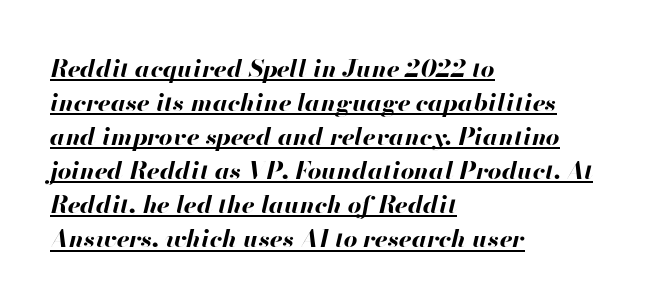
Q: Is the text bold? A: Yes.
Q: Is the text italic (slanted)? A: Yes, it leans right by about 13 degrees.
Q: Is the text underlined? A: Yes.
Q: How is the paragraph aligned? A: Left-aligned.
Q: Is the spacing between letters normal or unusually wide? A: Normal.
Q: Is the spacing between lines tight, normal or loose? A: Normal.
